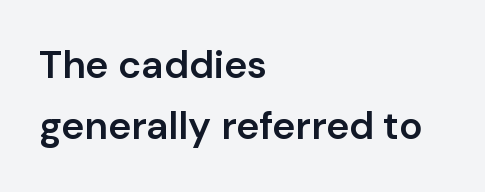
Q: Is the text bold? A: Semi-bold.
Q: Is the text italic (slanted)? A: No, it is upright.
Q: Is the typeface a serif or a sans-serif typeface? A: Sans-serif.
Q: Is the text underlined? A: No.
Q: How is the paragraph aligned? A: Left-aligned.
Q: Is the spacing between letters normal or unusually wide? A: Normal.
Q: Is the spacing between lines tight, normal or loose? A: Normal.
Q: Width (condensed, normal, or wide)? A: Normal.
Q: Stroke contrast? A: Low.
Q: x-height? A: Medium.
Q: Monospaced? A: No.
